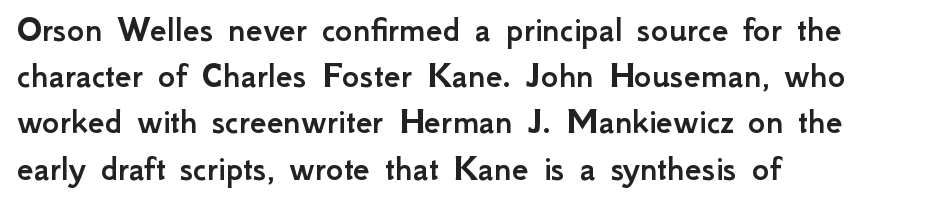
How would I describe the line gaps? Plain and ordinary. This is sans-serif lettering, the kind often seen on screens and signage. Characters follow at the spacing the type designer built in. Each line starts at the same left margin while the right side varies. The passage shown is typed in a proportional face where columns would drift. No word sits above an underline.
